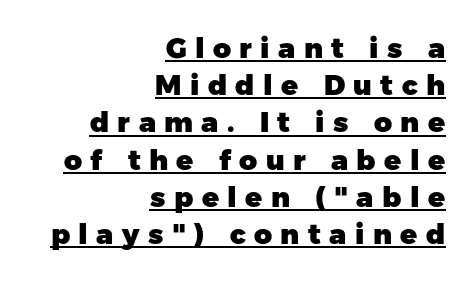
The image shows 28 px heavy sans-serif type, upright; set right-aligned, normal line spacing (1.33x), unusually wide letter spacing (+0.3 em), underlined; low stroke contrast and a medium x-height.
